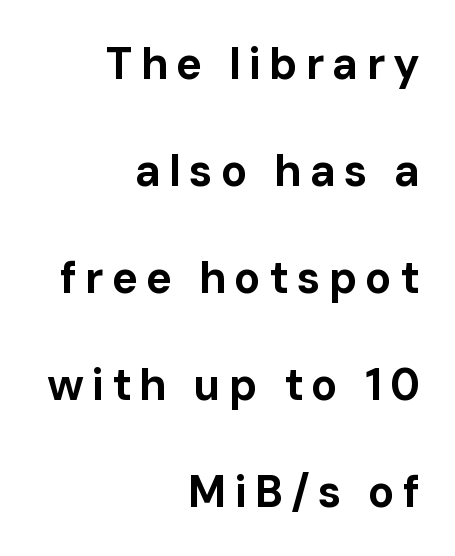
Q: Is the text bold? A: Yes.
Q: Is the text italic (slanted)? A: No, it is upright.
Q: Is the typeface a serif or a sans-serif typeface? A: Sans-serif.
Q: Is the text underlined? A: No.
Q: How is the paragraph aligned? A: Right-aligned.
Q: Is the spacing between lines tight, normal or loose? A: Loose.
Q: Width (condensed, normal, or wide)? A: Normal.
Q: Stroke contrast? A: Low.
Q: x-height? A: Medium.
Q: Monospaced? A: No.
